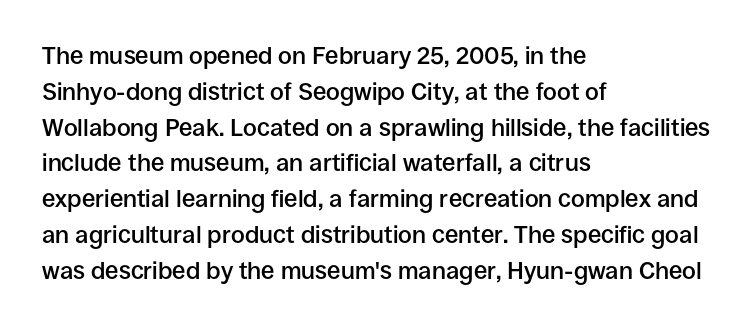
The image shows 24 px text type, upright; set left-aligned, normal line spacing (1.49x), normal letter spacing, not underlined.
